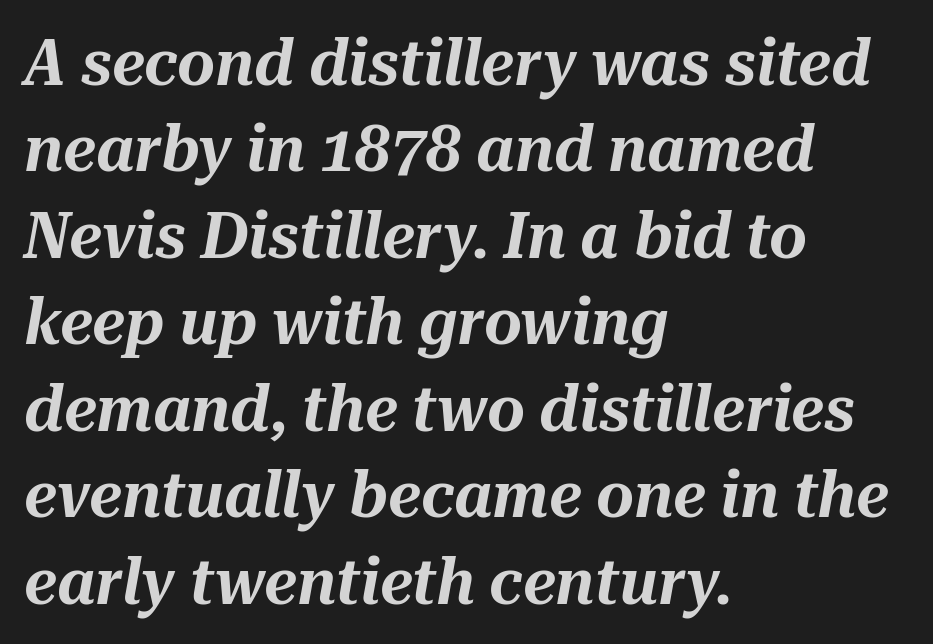
Type without underlining. Standard letterfit; no display-style spreading of the glyphs. The letters advance in unequal steps, a hallmark of proportional type. Yep, that's italic — everything's leaning.
